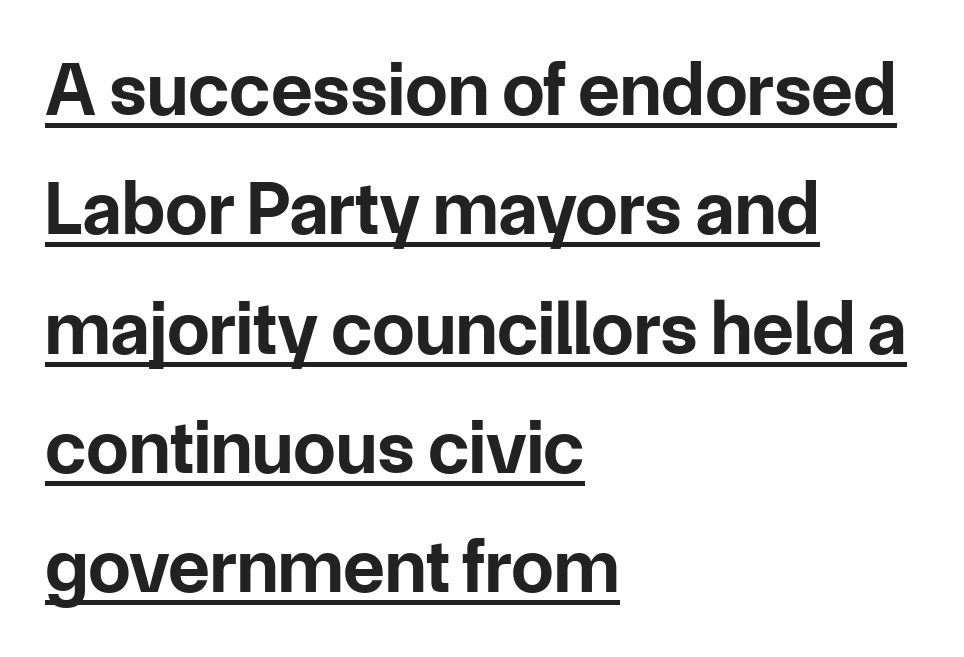
Does the leading feel generous? No, just average. Grotesque or geometric, the face here clearly has no serifs. The specimen reads as upright at a glance. Observe the ordinary spacing: letters are neighbours, not strangers.
